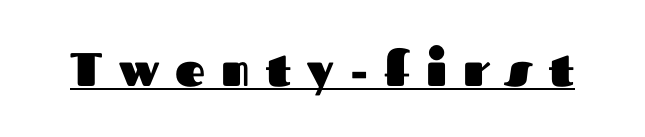
Does the type have serifs? No, each stem ends abruptly. Each letter keeps its own natural width here, so spacing adapts to shape. Rendered with straight, roman letterforms. Tracking here is generous; glyphs stand well apart from one another.
